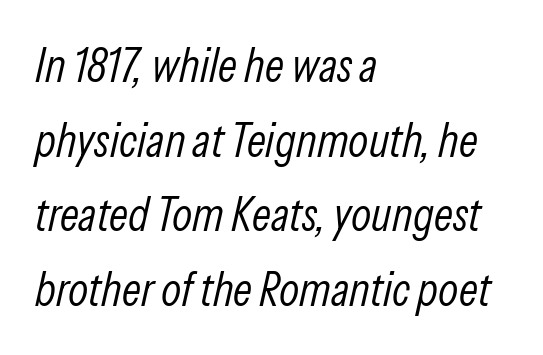
The letters look calm and open, with moderate or lighter stems. Where is the straight margin? On the left. Is the type slanted? Yes — the strokes lean at a clear angle. Here the designer chose a conventional face with non-uniform glyph widths. The tracking reads as untouched default to a designer's eye.
